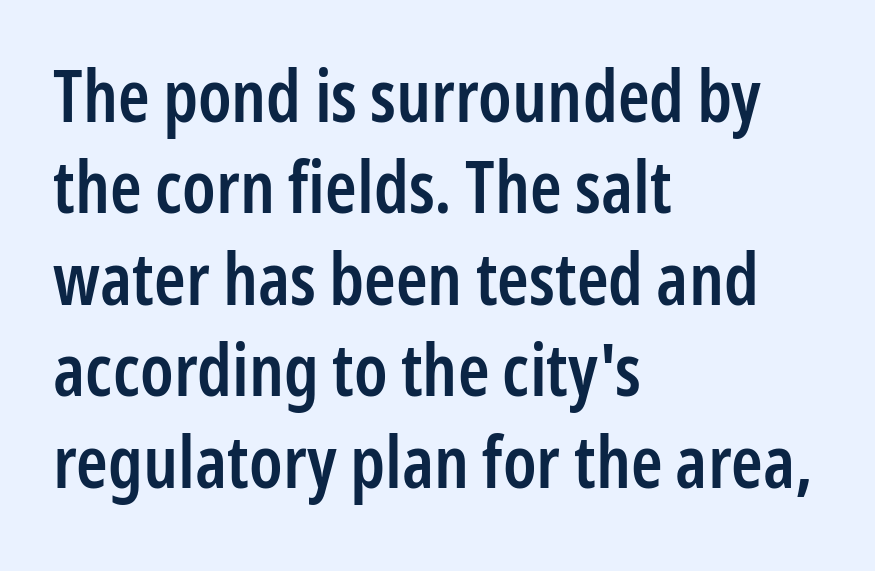
{"serif": "no", "italic": "no", "bold": "semi", "weight": "semibold", "width": "condensed", "stroke_contrast": "low", "x_height": "medium", "monospaced": "no", "underline": "no", "align": "left", "line_spacing": "normal", "line_spacing_ratio": 1.27, "letter_spacing": "normal", "letter_spacing_em": 0.0, "glyph_px": 72}
